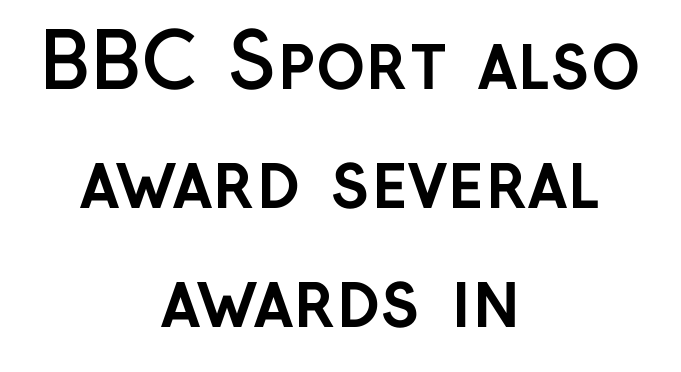
This sample uses an upright cut, with every glyph sitting square on the baseline. Has an underline been added? It has not. No feet cap the strokes, marking this as sans-serif type. This rendering uses center alignment, leaving both contours irregular but symmetric. The characters look thick and weighty, a clear bold.
